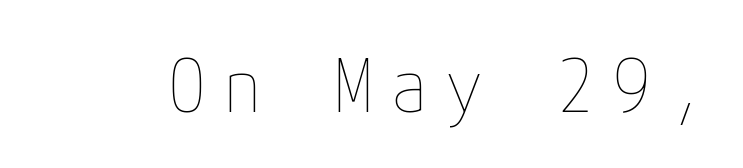
The image shows 74 px thin, condensed type, upright; set unusually wide letter spacing (+0.25 em), not underlined; low stroke contrast and a medium x-height.
